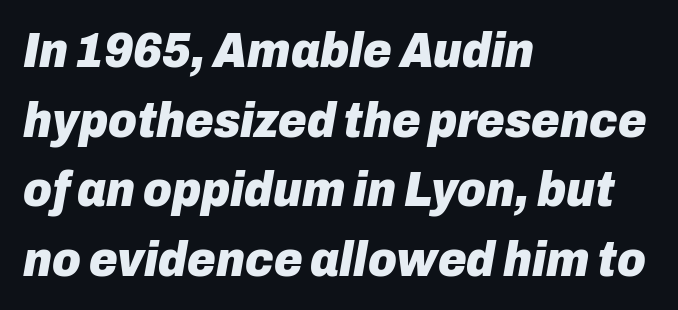
The image shows 49 px heavy type, italic (leaning right); set left-aligned, normal line spacing (1.42x), normal letter spacing, not underlined; low stroke contrast and a medium x-height.
